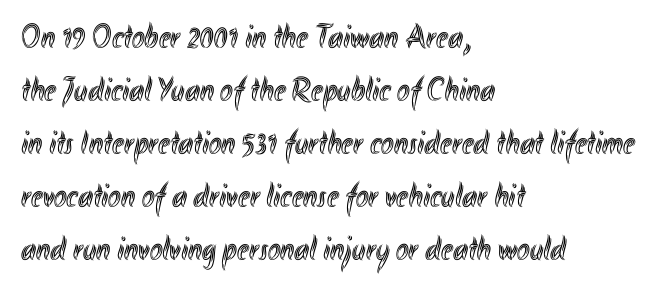
Words float on clear page, feet unadorned. The passage shown is typed in a proportional face where columns would drift. Observe the ordinary spacing: letters are neighbours, not strangers. If you drew a ruler down the left edge, every line would touch it.
